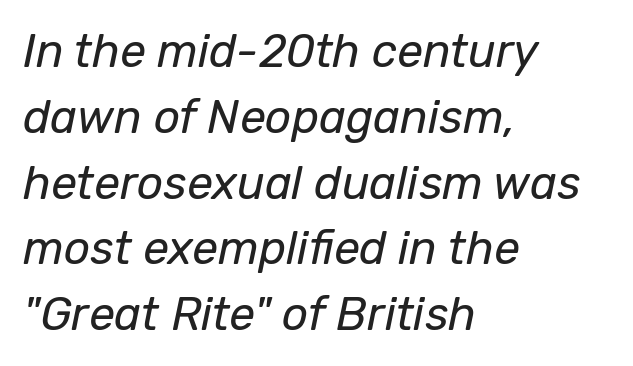
The line texture is even and compact thanks to regular tracking. Bold? No — there's no thickening of the strokes. Reading down the column, the eye jumps a familiar distance to each next line. Do the characters align in a grid? No, the font is proportional. Each row of text sits above clean, open space. The paragraph shown leans on its left margin.
